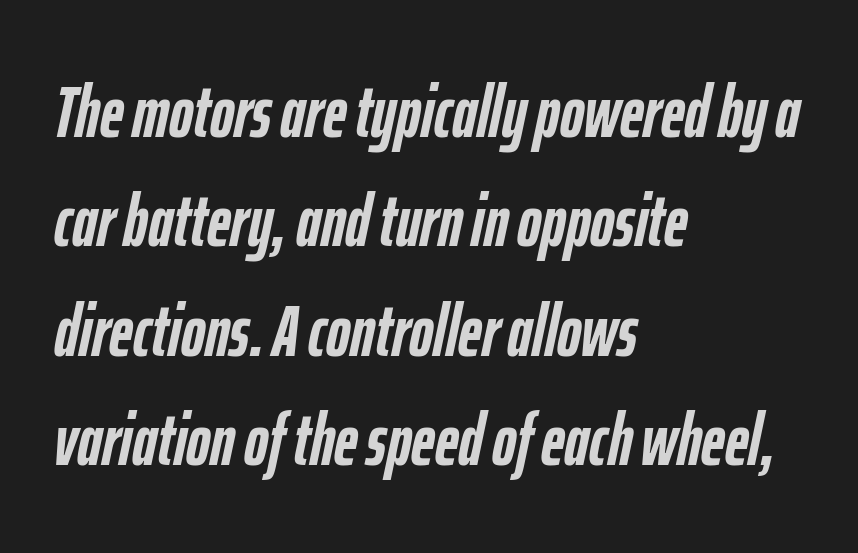
The image shows 73 px semibold, condensed type, italic (leaning right); set left-aligned, normal line spacing (1.5x), normal letter spacing, not underlined; low stroke contrast and a medium x-height.
